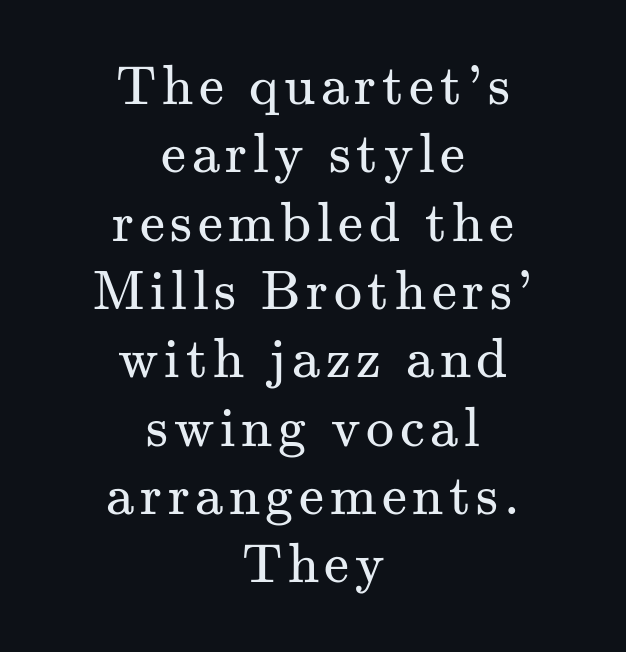
Q: Is the text bold? A: No.
Q: Is the text italic (slanted)? A: No, it is upright.
Q: Is the typeface a serif or a sans-serif typeface? A: Serif.
Q: Is the text underlined? A: No.
Q: How is the paragraph aligned? A: Centered.
Q: Width (condensed, normal, or wide)? A: Normal.
Q: Stroke contrast? A: Medium.
Q: x-height? A: Small.
Q: Monospaced? A: No.
